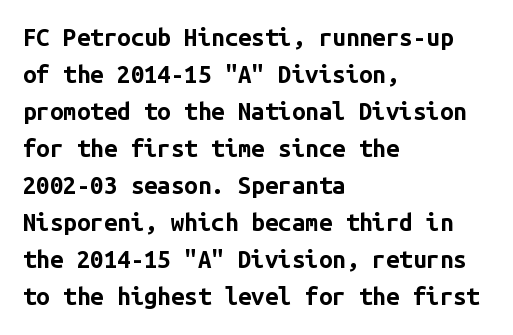
{"italic": "no", "bold": "yes", "underline": "no", "align": "left", "line_spacing": "normal", "line_spacing_ratio": 1.54, "letter_spacing": "normal", "letter_spacing_em": 0.0, "glyph_px": 24}
